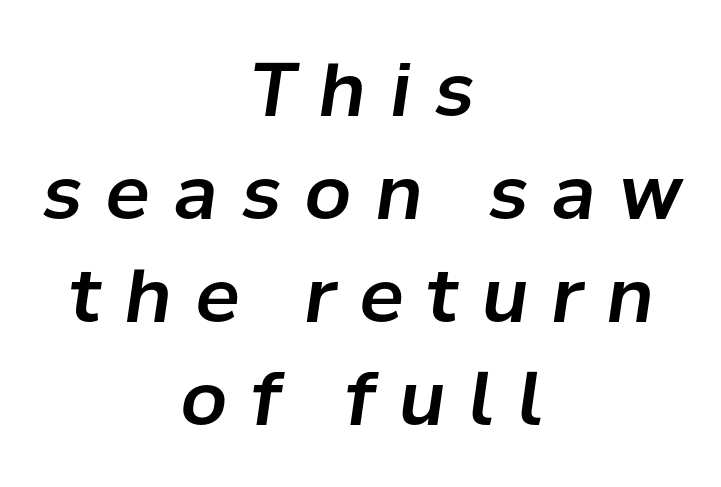
{"italic": "yes", "lean": "right", "slant_degrees": 8, "width": "normal", "stroke_contrast": "low", "x_height": "medium", "monospaced": "no", "underline": "no", "align": "center", "line_spacing": "normal", "line_spacing_ratio": 1.39, "letter_spacing": "wide", "letter_spacing_em": 0.32, "glyph_px": 74}
